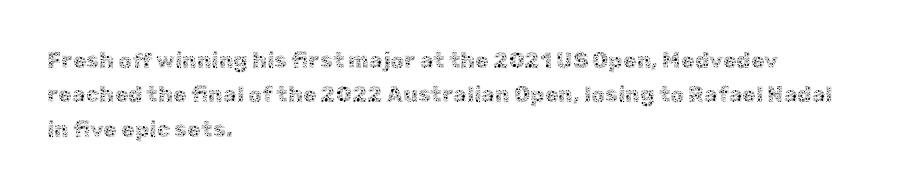
Q: Is the text bold? A: No.
Q: Is the text italic (slanted)? A: No, it is upright.
Q: Is the text underlined? A: No.
Q: How is the paragraph aligned? A: Left-aligned.
Q: Is the spacing between letters normal or unusually wide? A: Normal.
Q: Is the spacing between lines tight, normal or loose? A: Normal.
